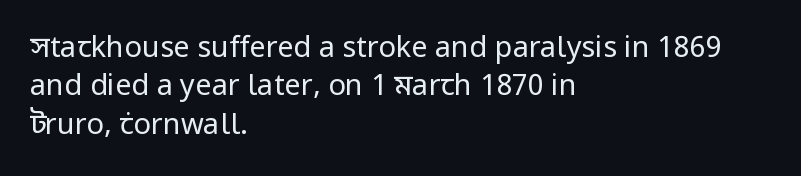
Each line starts at the same left margin while the right side varies. Letters rest on an invisible, unmarked baseline. Does extra space separate the letters? No, they use regular spacing. A typesetter would call this leading conventional body-copy spacing.
